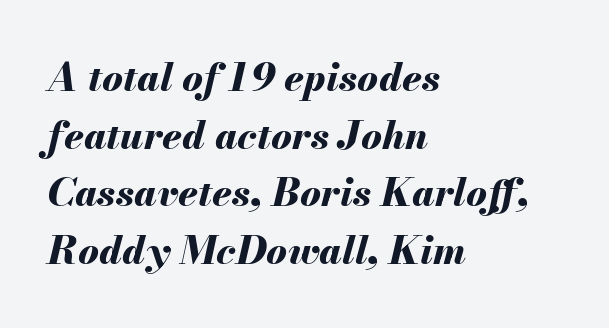
Looks like regular typesetting: each glyph gets only the width it needs. Nobody touched the tracking dial on this one. The leading is moderate, giving the passage an even texture. The specimen omits any rule beneath the text block's lines. Each glyph is drawn with heavy, bold strokes. This sample is left-justified, so line endings fall wherever the words run out.
